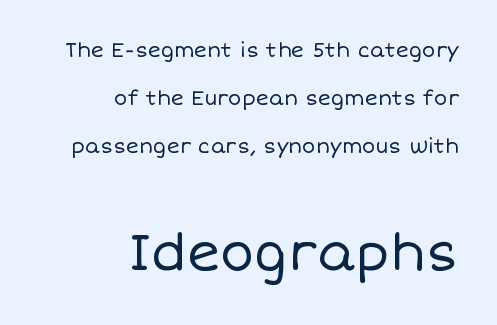
Rows of type keep a wide berth in the vertical direction. The second block has been scaled up relative to the first. Tracking here is standard; glyphs follow each other at the usual distance. Is this a fixed-width face? No — the glyphs have proportional, varying widths.
